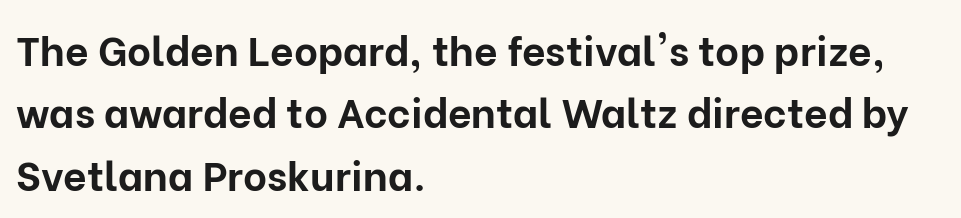
Q: Is the text bold? A: Yes.
Q: Is the text italic (slanted)? A: No, it is upright.
Q: Is the typeface a serif or a sans-serif typeface? A: Sans-serif.
Q: Is the text underlined? A: No.
Q: How is the paragraph aligned? A: Left-aligned.
Q: Is the spacing between letters normal or unusually wide? A: Normal.
Q: Is the spacing between lines tight, normal or loose? A: Normal.
Q: Width (condensed, normal, or wide)? A: Normal.
Q: Stroke contrast? A: Low.
Q: x-height? A: Medium.
Q: Monospaced? A: No.
